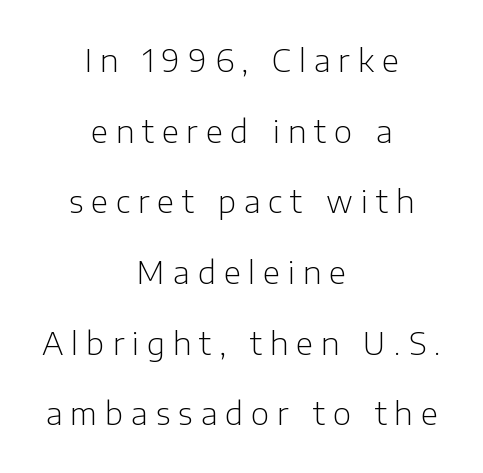
Bold? No — there's no thickening of the strokes. Beneath every word, the page is bare. Do the characters align in a grid? No, the font is proportional. The whitespace from short lines is split evenly between both sides. To sum up the face: it is a sans, with no serifs.
